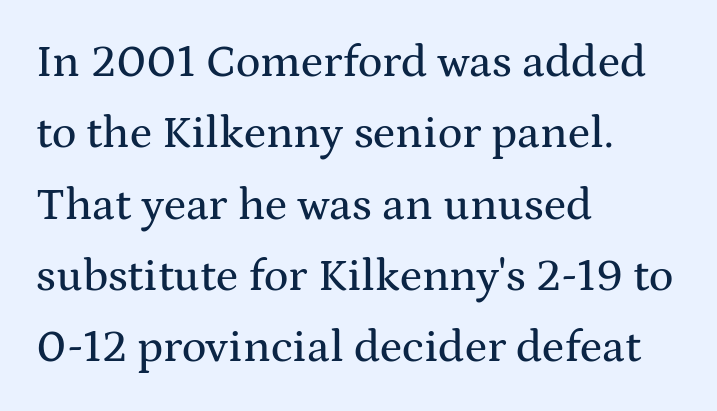
Check the space under the baseline: it is left empty. The face used here is proportionally spaced, like ordinary book or web type. The designer left line spacing at the default. Does the lettering tilt? It doesn't — this is upright.
